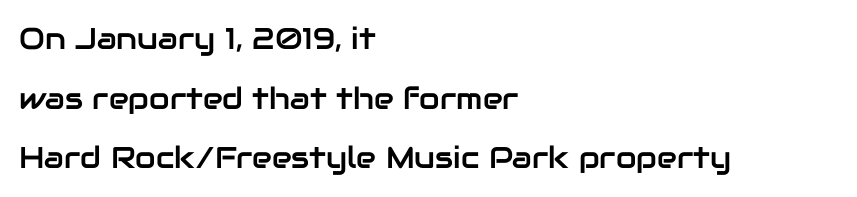
The characters display no serif detailing; their extremities are plain. The setting favours the left margin, as ordinary paragraphs usually do. What's the leading like? Stretched, with rows far apart. Notice how the stems are strictly vertical — no italics here. The rendering keeps characters at their native spacing. The face used here is proportionally spaced, like ordinary book or web type.
